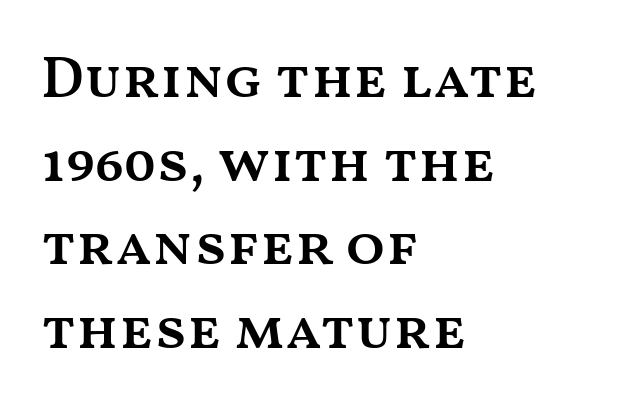
The image shows 58 px semibold, wide type, upright; set left-aligned, normal line spacing (1.44x), normal letter spacing, not underlined; medium stroke contrast and a medium x-height.
